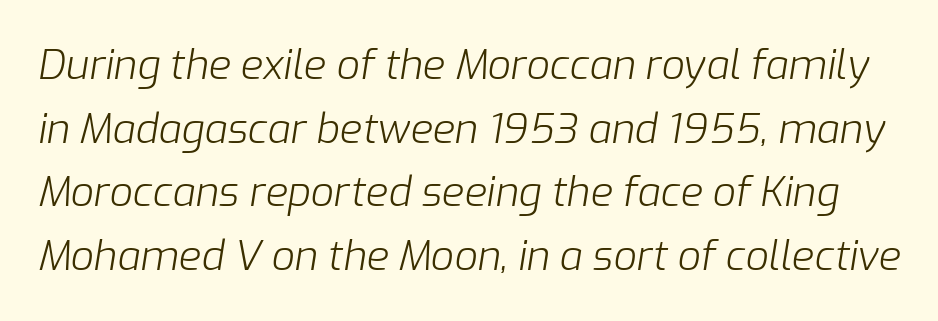
The image shows 41 px light type, italic (leaning right); set normal line spacing (1.55x), normal letter spacing, not underlined; low stroke contrast and a medium x-height.
